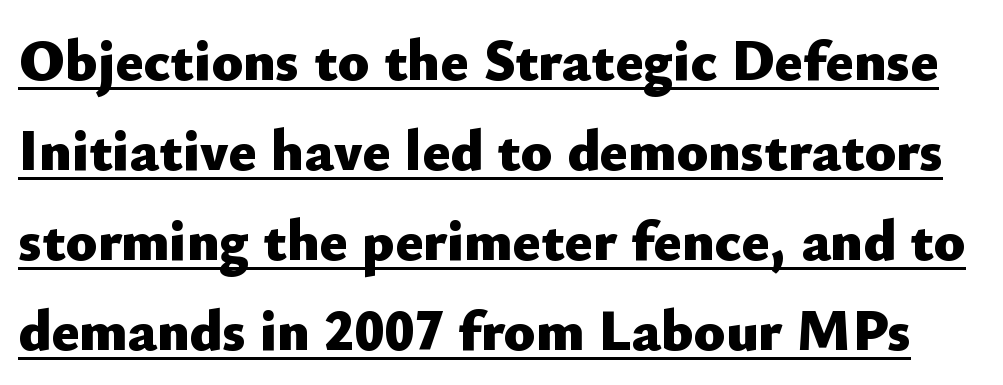
The image shows 58 px heavy sans-serif type, upright; set normal line spacing (1.55x), normal letter spacing, underlined; low stroke contrast and a small x-height.
